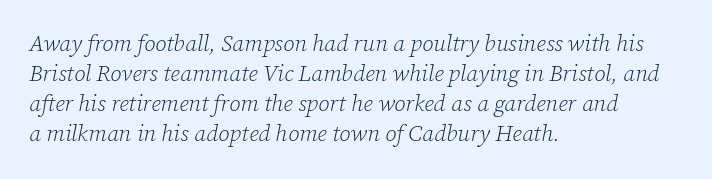
{"italic": "yes", "lean": "right", "slant_degrees": 12, "bold": "no", "underline": "no", "align": "left", "line_spacing": "normal", "line_spacing_ratio": 1.31, "letter_spacing": "normal", "letter_spacing_em": 0.0, "glyph_px": 23}
